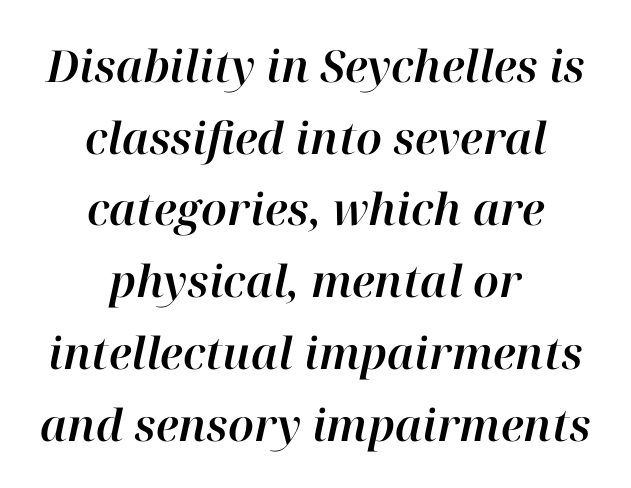
Q: Is the text italic (slanted)? A: Yes, it leans right by about 12 degrees.
Q: Is the text underlined? A: No.
Q: How is the paragraph aligned? A: Centered.
Q: Is the spacing between letters normal or unusually wide? A: Normal.
Q: Is the spacing between lines tight, normal or loose? A: Normal.
Q: Width (condensed, normal, or wide)? A: Normal.
Q: Stroke contrast? A: High.
Q: x-height? A: Medium.
Q: Monospaced? A: No.
